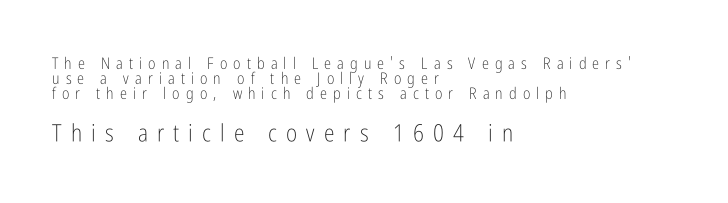
Is the type heavy? It reads as light-to-regular instead. Vertically, the passage feels compressed, each row crowding the next. No italicization has been applied; the sample stays upright. Words appear elongated and porous because spacing is wide. Quick note: underline off. The paragraph shown leans on its left margin.
